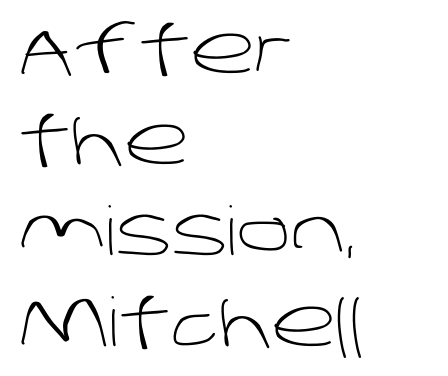
Horizontal alignment here is leftward, the default for most running prose. A typesetter would call this zero additional tracking. Weight: in the light-to-regular range. The passage shown stacks its lines at a standard gap.
